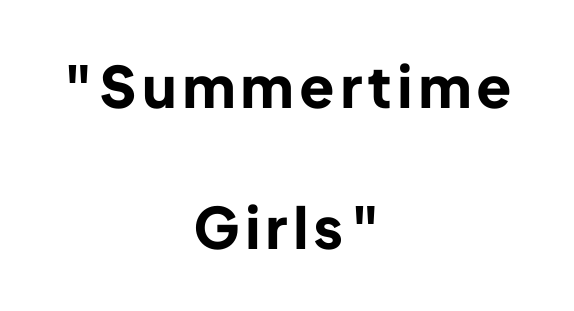
The image shows 57 px bold sans-serif type, upright; set centered, loose line spacing (2.48x), not underlined; low stroke contrast and a medium x-height.
